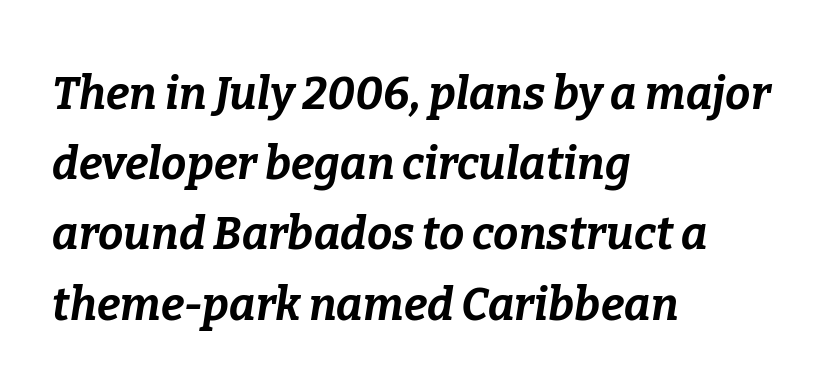
Q: Is the text bold? A: Yes.
Q: Is the text italic (slanted)? A: Yes, it leans right by about 9 degrees.
Q: Is the text underlined? A: No.
Q: How is the paragraph aligned? A: Left-aligned.
Q: Is the spacing between letters normal or unusually wide? A: Normal.
Q: Is the spacing between lines tight, normal or loose? A: Normal.
Q: Width (condensed, normal, or wide)? A: Normal.
Q: Stroke contrast? A: Low.
Q: x-height? A: Medium.
Q: Monospaced? A: No.
